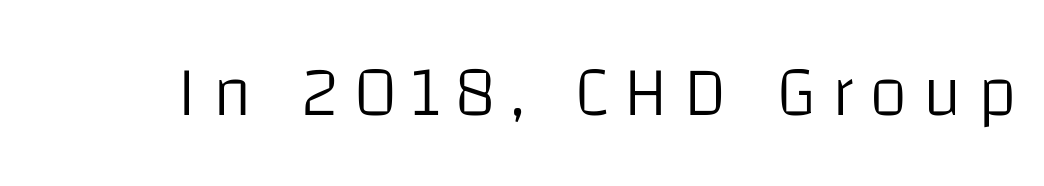
The image shows 71 px light sans-serif type, upright; set unusually wide letter spacing (+0.21 em), not underlined; low stroke contrast and a large x-height.
